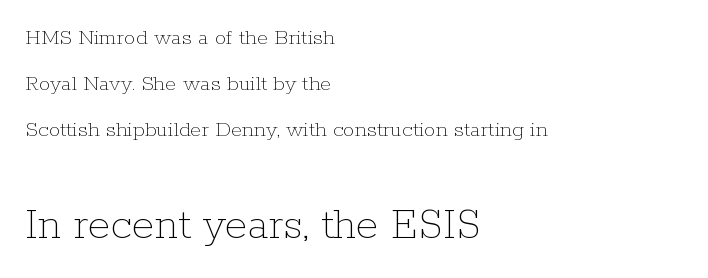
{"italic": "no", "bold": "no", "weight": "thin", "width": "normal", "stroke_contrast": "low", "x_height": "medium", "monospaced": "no", "underline": "no", "align": "left", "line_spacing": "loose", "line_spacing_ratio": 2.0, "letter_spacing": "normal", "letter_spacing_em": 0.0, "larger_block": "second", "size_ratio": 2.0, "glyph_px": 46}
